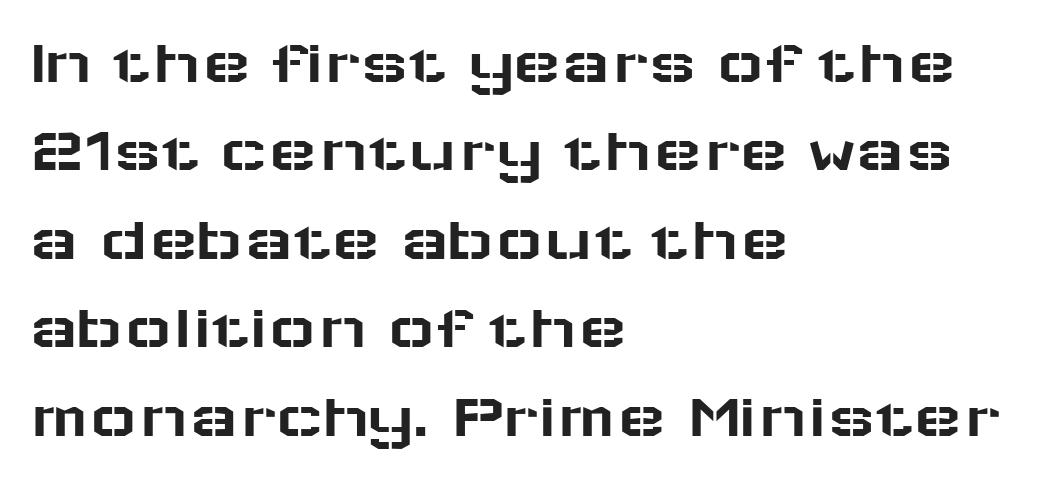
Unlike a traditional serif, this face leaves its strokes unadorned. The words here are not underlined. This sample is left-justified, so line endings fall wherever the words run out. The line-height multiplier appears to be the usual default.
